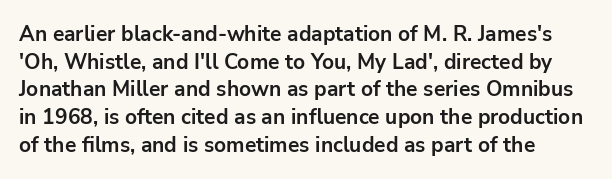
It's the straight-up-and-down kind of type. The words here are not underlined. Summary of vertical rhythm: regular, with standard interline spacing. Alignment: flush left. The rendering keeps characters at their native spacing.
